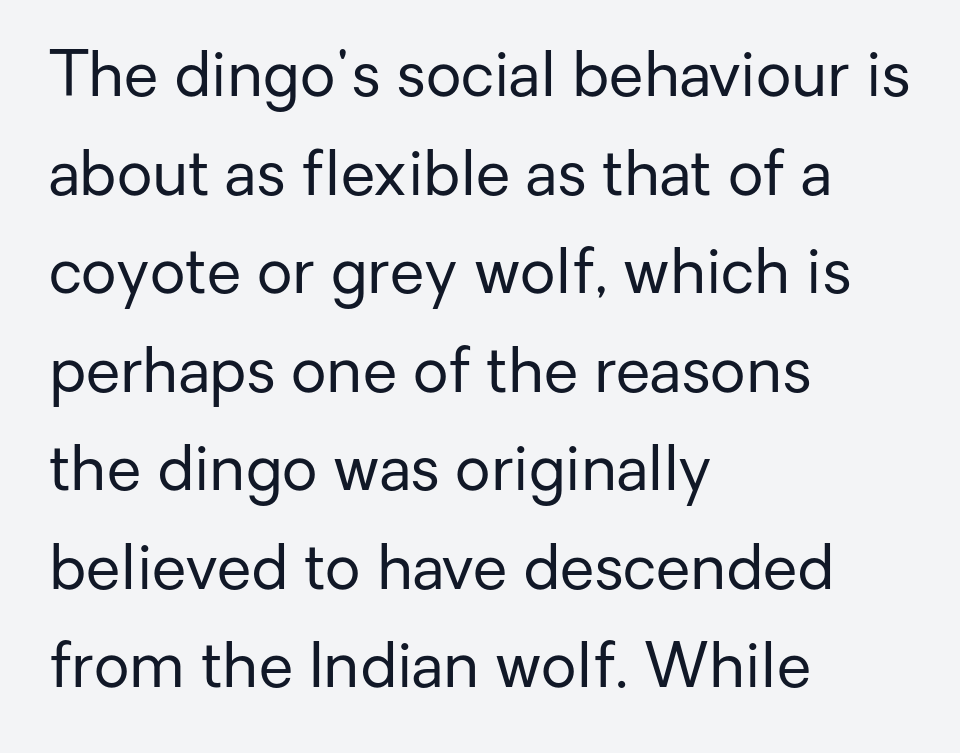
Q: Is the text bold? A: No.
Q: Is the text italic (slanted)? A: No, it is upright.
Q: Is the typeface a serif or a sans-serif typeface? A: Sans-serif.
Q: Is the text underlined? A: No.
Q: How is the paragraph aligned? A: Left-aligned.
Q: Is the spacing between letters normal or unusually wide? A: Normal.
Q: Is the spacing between lines tight, normal or loose? A: Normal.
Q: Width (condensed, normal, or wide)? A: Normal.
Q: Stroke contrast? A: Low.
Q: x-height? A: Medium.
Q: Monospaced? A: No.
